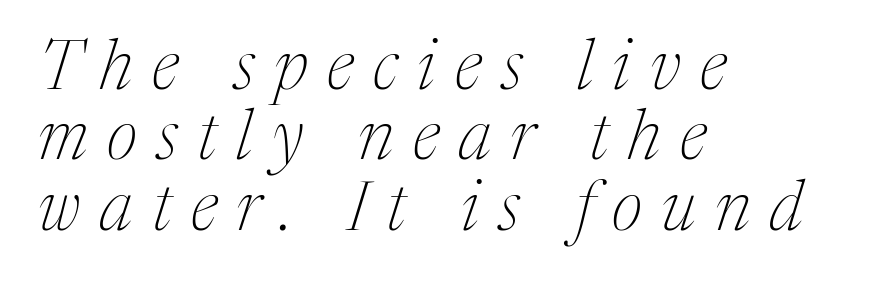
The image shows 69 px thin serif type, italic (leaning right); set left-aligned, tight line spacing (1.02x), unusually wide letter spacing (+0.28 em), not underlined; medium stroke contrast and a medium x-height.
